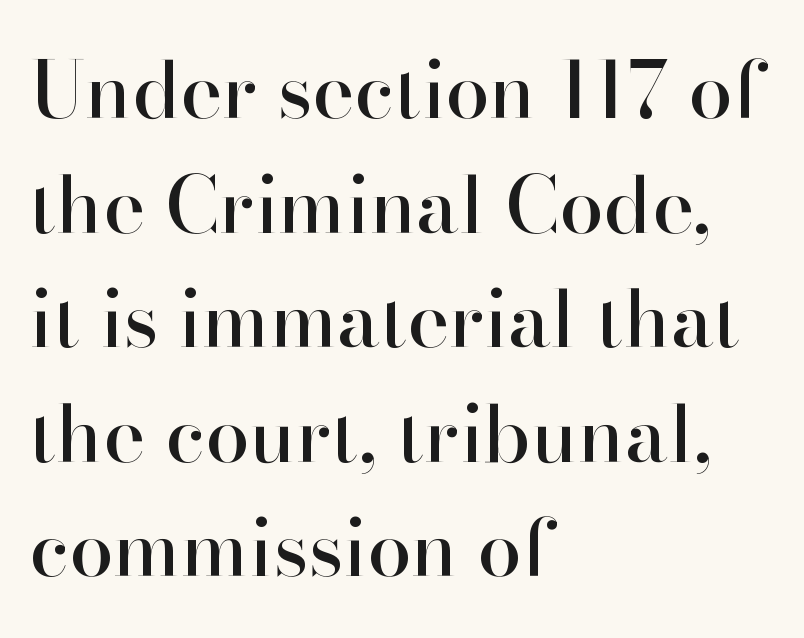
The image shows 79 px serif type, upright; set left-aligned, normal line spacing (1.45x), normal letter spacing, not underlined; high stroke contrast and a small x-height.
